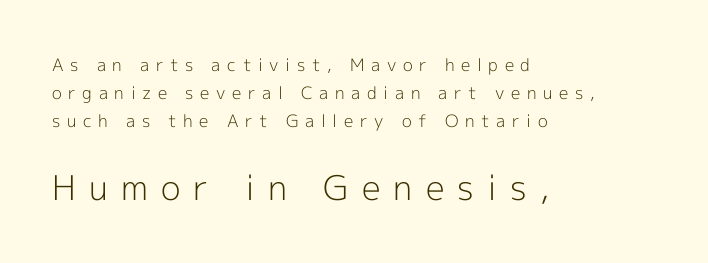
A normal amount of white space separates one row of letters from the next. Bold? No — there's no thickening of the strokes. Character size in the trailing block exceeds that of the leading block. Varying glyph widths throughout — classic text-font behaviour.
